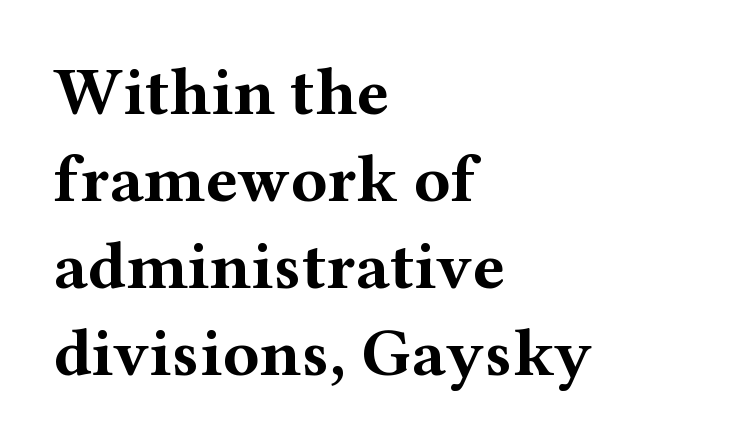
The image shows 68 px bold, wide serif type, upright; set left-aligned, normal line spacing (1.28x), normal letter spacing, not underlined; medium stroke contrast and a medium x-height.
